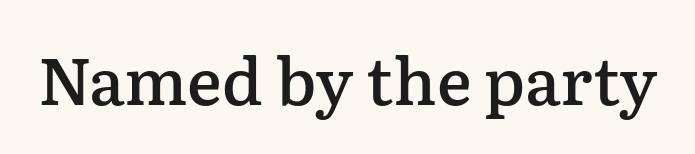
{"serif": "yes", "italic": "no", "bold": "semi", "weight": "semibold", "width": "normal", "stroke_contrast": "low", "x_height": "medium", "monospaced": "no", "underline": "no", "letter_spacing": "normal", "letter_spacing_em": 0.0, "glyph_px": 65}
